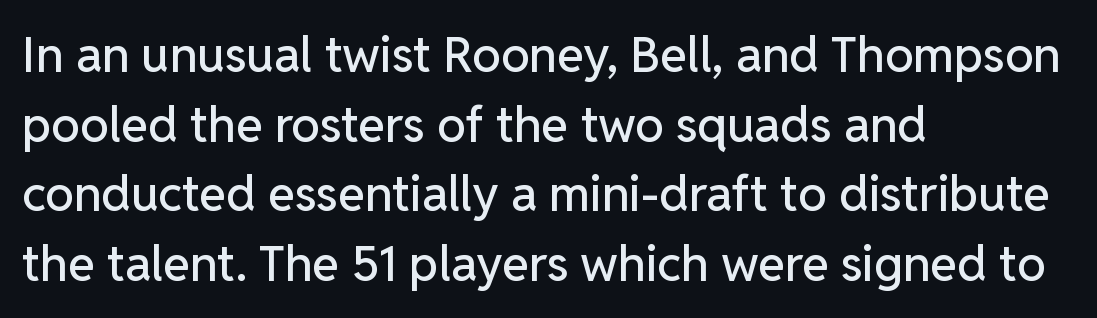
Q: Is the text italic (slanted)? A: No, it is upright.
Q: Is the typeface a serif or a sans-serif typeface? A: Sans-serif.
Q: Is the text underlined? A: No.
Q: How is the paragraph aligned? A: Left-aligned.
Q: Is the spacing between letters normal or unusually wide? A: Normal.
Q: Is the spacing between lines tight, normal or loose? A: Normal.
Q: Width (condensed, normal, or wide)? A: Normal.
Q: Stroke contrast? A: Low.
Q: x-height? A: Medium.
Q: Monospaced? A: No.
